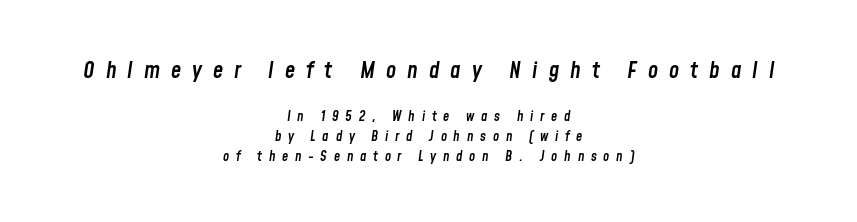
Q: Is the text bold? A: Semi-bold.
Q: Is the text italic (slanted)? A: Yes, it leans right by about 8 degrees.
Q: Is the text underlined? A: No.
Q: How is the paragraph aligned? A: Centered.
Q: Is the spacing between letters normal or unusually wide? A: Unusually wide.
Q: Is the spacing between lines tight, normal or loose? A: Normal.
Q: Which block of text is set in a larger size, the first (top) or the second (bottom)? A: The first (top) one.
